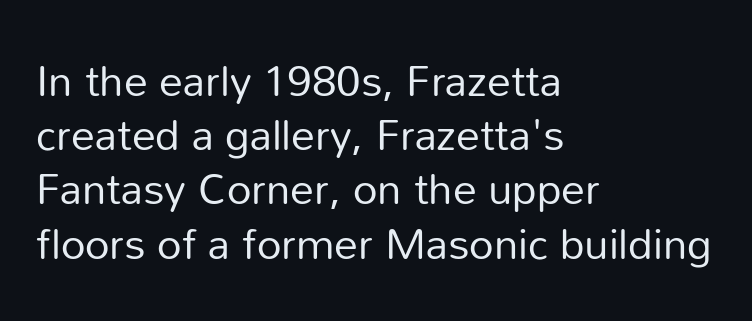
{"serif": "no", "italic": "no", "bold": "no", "weight": "regular", "width": "normal", "stroke_contrast": "low", "x_height": "medium", "monospaced": "no", "underline": "no", "align": "left", "line_spacing": "normal", "line_spacing_ratio": 1.26, "letter_spacing": "normal", "letter_spacing_em": 0.0, "glyph_px": 43}
